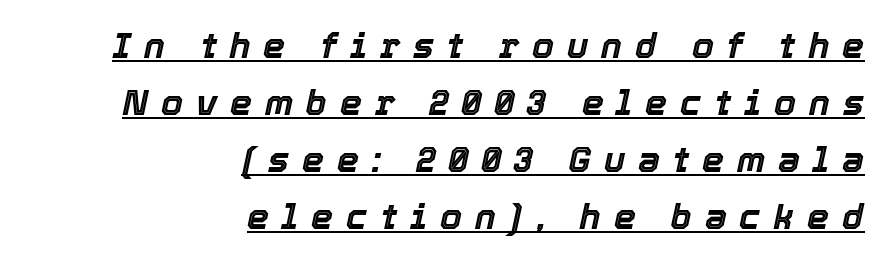
{"italic": "yes", "lean": "right", "slant_degrees": 12, "width": "normal", "x_height": "medium", "monospaced": "no", "underline": "yes", "align": "right", "line_spacing": "normal", "line_spacing_ratio": 1.63, "letter_spacing": "wide", "letter_spacing_em": 0.37, "glyph_px": 35}
